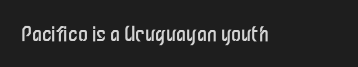
Posture: upright roman. Short note: letters normally spaced. The weight would be labelled regular, book, light, or lighter still. Lines of text with bare space underneath.
